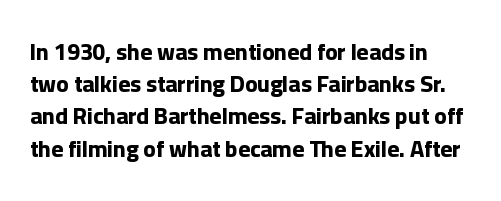
{"italic": "no", "bold": "yes", "underline": "no", "line_spacing": "normal", "line_spacing_ratio": 1.4, "letter_spacing": "normal", "letter_spacing_em": 0.0, "glyph_px": 23}
